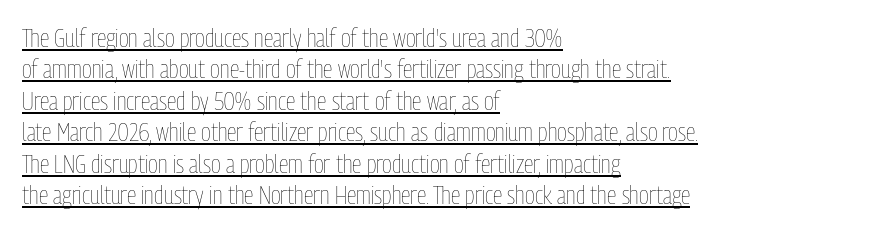
Q: Is the text bold? A: No.
Q: Is the text italic (slanted)? A: No, it is upright.
Q: Is the text underlined? A: Yes.
Q: How is the paragraph aligned? A: Left-aligned.
Q: Is the spacing between letters normal or unusually wide? A: Normal.
Q: Is the spacing between lines tight, normal or loose? A: Normal.
